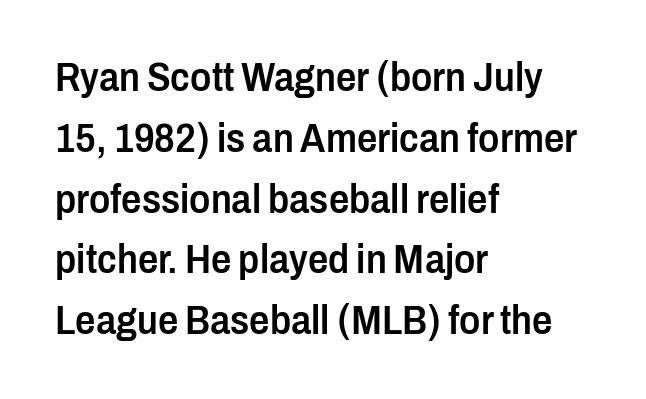
{"serif": "no", "italic": "no", "bold": "semi", "weight": "semibold", "width": "condensed", "stroke_contrast": "low", "x_height": "medium", "monospaced": "no", "underline": "no", "align": "left", "line_spacing": "normal", "line_spacing_ratio": 1.52, "letter_spacing": "normal", "letter_spacing_em": 0.0, "glyph_px": 40}
